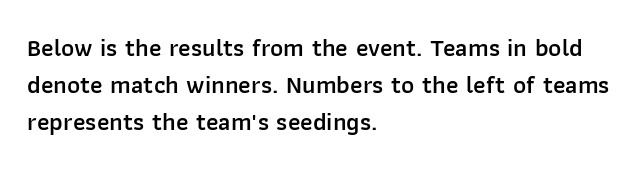
{"italic": "no", "bold": "semi", "underline": "no", "align": "left", "line_spacing": "normal", "line_spacing_ratio": 1.49, "letter_spacing": "normal", "letter_spacing_em": 0.0, "glyph_px": 25}
